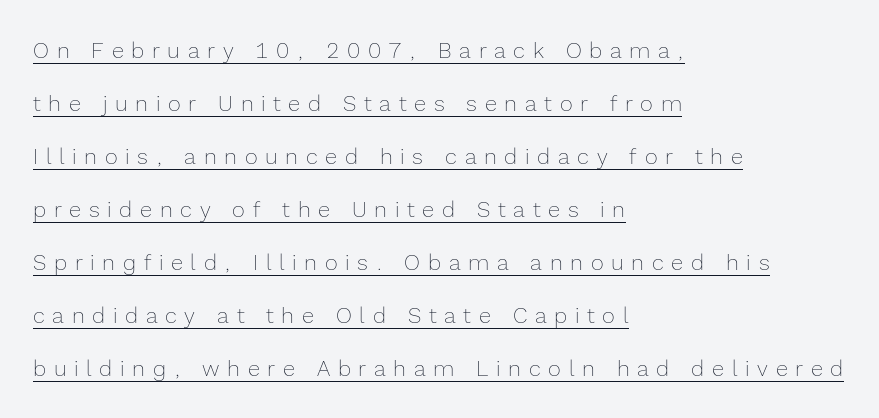
{"italic": "no", "bold": "no", "underline": "yes", "align": "left", "line_spacing": "loose", "line_spacing_ratio": 2.41, "letter_spacing": "wide", "letter_spacing_em": 0.35, "glyph_px": 22}
